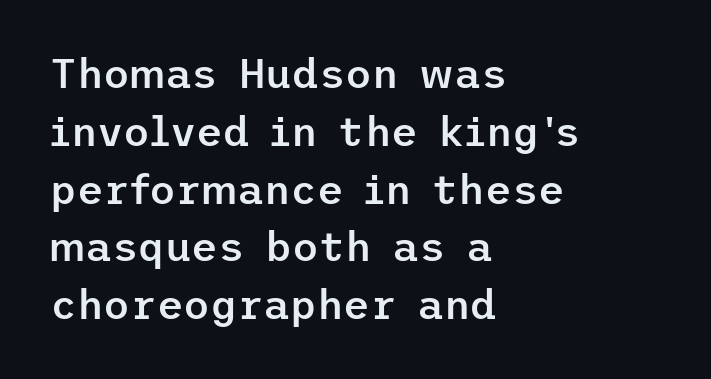
Q: Is the text bold? A: Semi-bold.
Q: Is the text italic (slanted)? A: No, it is upright.
Q: Is the typeface a serif or a sans-serif typeface? A: Sans-serif.
Q: Is the text underlined? A: No.
Q: How is the paragraph aligned? A: Left-aligned.
Q: Is the spacing between letters normal or unusually wide? A: Normal.
Q: Is the spacing between lines tight, normal or loose? A: Normal.
Q: Width (condensed, normal, or wide)? A: Normal.
Q: Stroke contrast? A: Low.
Q: x-height? A: Medium.
